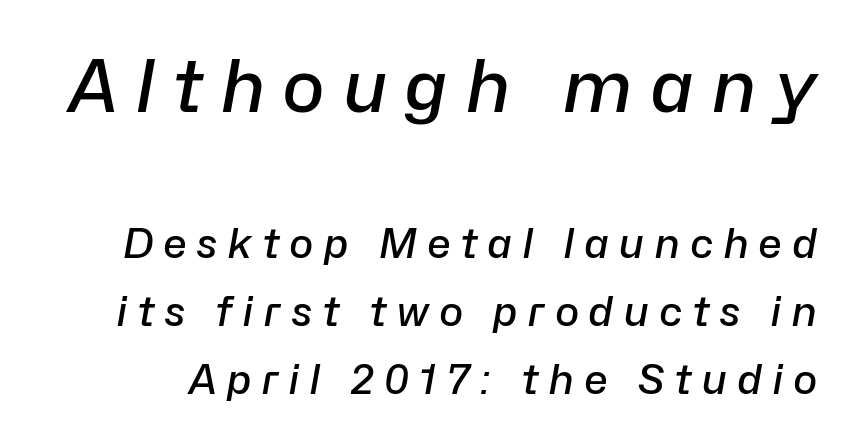
{"italic": "yes", "lean": "right", "slant_degrees": 10, "bold": "semi", "weight": "semibold", "width": "normal", "stroke_contrast": "low", "x_height": "medium", "monospaced": "no", "underline": "no", "line_spacing": "normal", "line_spacing_ratio": 1.65, "letter_spacing": "wide", "letter_spacing_em": 0.23, "larger_block": "first", "size_ratio": 1.76, "glyph_px": 72}
